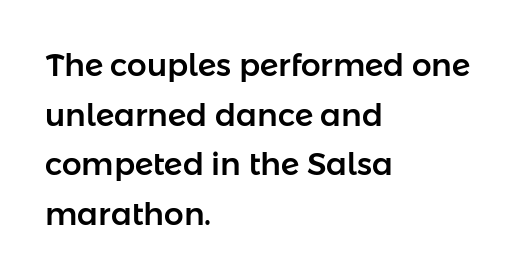
Evenly set lines give the paragraph a standard silhouette. The passage shown has conventional tracking throughout. This is sans-serif lettering, the kind often seen on screens and signage. Letters rest on an invisible, unmarked baseline. Note the varied advance widths — an 'i' is clearly narrower than an 'm'. Is there any slant? The stems are plumb.
